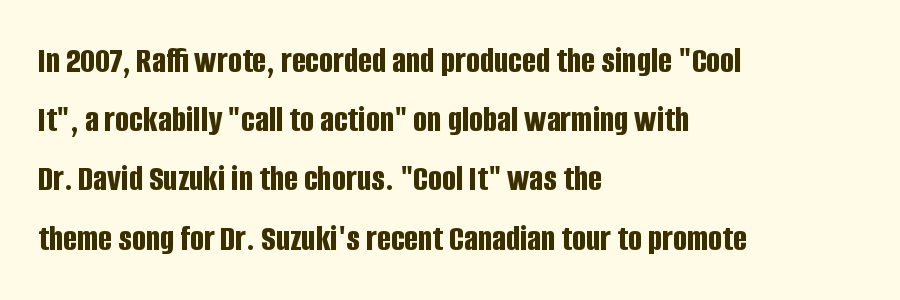
Type without underlining. The letters are bold, with thick, heavy strokes. If you measured baseline to baseline, you'd find a middling distance. Nope, no serifs anywhere on these letters. Spacing verdict: proportional, widths tailored to each character. Every stem runs plumb, perpendicular to the baseline.
